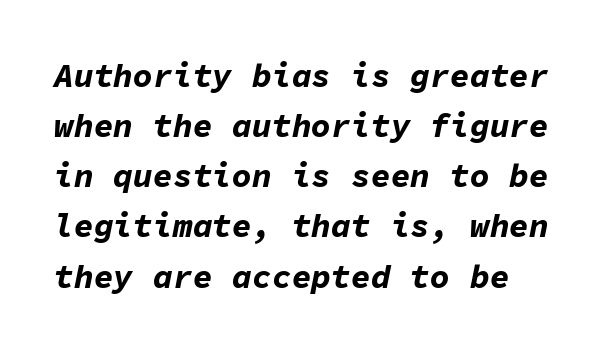
{"italic": "yes", "lean": "right", "slant_degrees": 11, "bold": "yes", "weight": "bold", "width": "normal", "stroke_contrast": "low", "x_height": "medium", "monospaced": "yes", "underline": "no", "line_spacing": "normal", "line_spacing_ratio": 1.52, "letter_spacing": "normal", "letter_spacing_em": 0.0, "glyph_px": 33}
